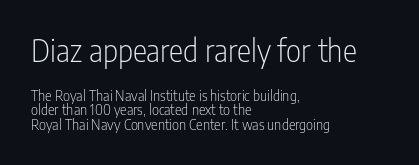
The letters in the upper block stand taller than those in the block below. Spacing between characters is what you'd get straight out of the box. Which margin do the lines hug? The left one — the right edge is uneven. Just letters on the line, the space beneath them empty.
